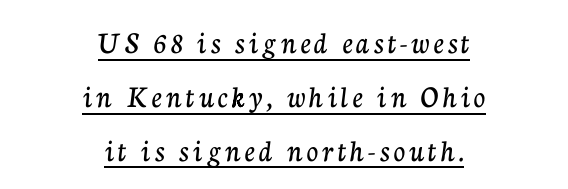
{"serif": "yes", "width": "normal", "stroke_contrast": "low", "x_height": "medium", "monospaced": "no", "underline": "yes", "align": "center", "line_spacing": "normal", "line_spacing_ratio": 1.68, "glyph_px": 32}
